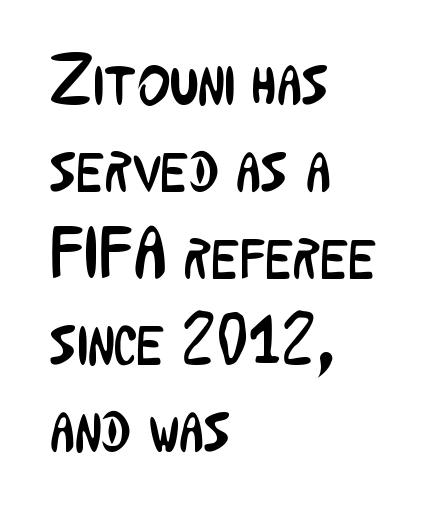
Q: Is the text bold? A: No.
Q: Is the text italic (slanted)? A: No, it is upright.
Q: Is the typeface a serif or a sans-serif typeface? A: Sans-serif.
Q: Is the text underlined? A: No.
Q: How is the paragraph aligned? A: Left-aligned.
Q: Is the spacing between letters normal or unusually wide? A: Normal.
Q: Width (condensed, normal, or wide)? A: Condensed.
Q: Stroke contrast? A: Low.
Q: x-height? A: Medium.
Q: Monospaced? A: No.
